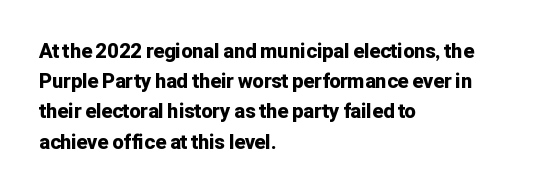
The image shows 20 px bold type, upright; set left-aligned, normal line spacing (1.51x), normal letter spacing, not underlined.
